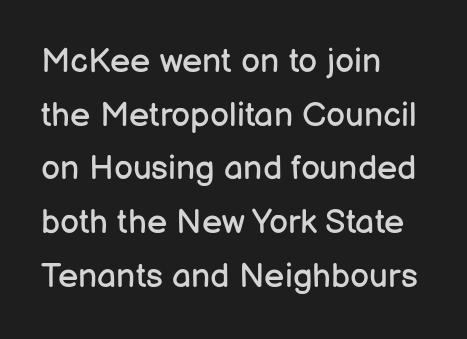
Q: Is the text bold? A: No.
Q: Is the text italic (slanted)? A: No, it is upright.
Q: Is the typeface a serif or a sans-serif typeface? A: Sans-serif.
Q: Is the text underlined? A: No.
Q: How is the paragraph aligned? A: Left-aligned.
Q: Is the spacing between letters normal or unusually wide? A: Normal.
Q: Is the spacing between lines tight, normal or loose? A: Normal.
Q: Width (condensed, normal, or wide)? A: Normal.
Q: Stroke contrast? A: Low.
Q: x-height? A: Medium.
Q: Monospaced? A: No.
